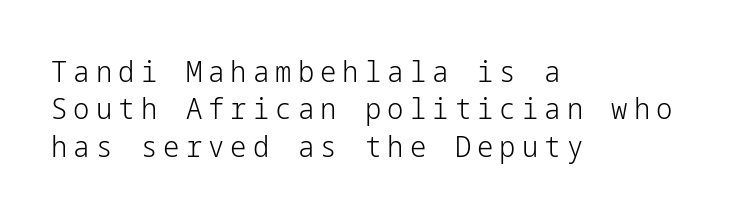
The image shows 29 px light sans-serif type, upright; set left-aligned, normal line spacing (1.29x), unusually wide letter spacing (+0.21 em), not underlined; low stroke contrast and a medium x-height.
